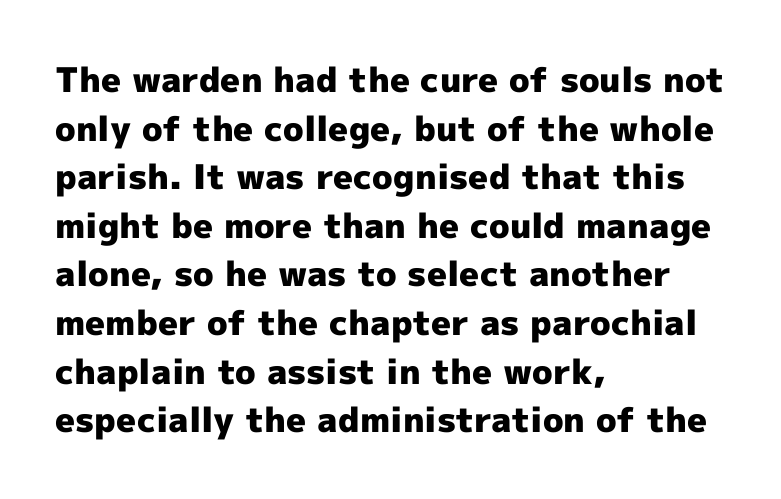
The image shows 34 px heavy sans-serif type, upright; set left-aligned, normal line spacing (1.43x), normal letter spacing, not underlined; a medium x-height.
